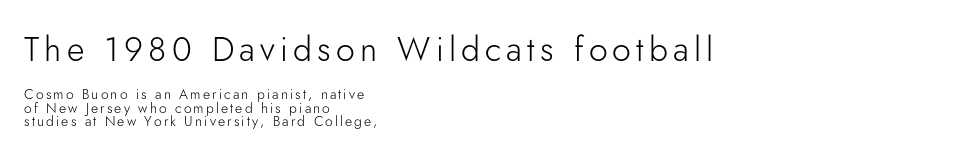
{"serif": "no", "italic": "no", "bold": "no", "weight": "light", "width": "normal", "stroke_contrast": "low", "x_height": "small", "monospaced": "no", "underline": "no", "align": "left", "line_spacing": "tight", "line_spacing_ratio": 0.97, "larger_block": "first", "size_ratio": 2.43, "glyph_px": 34}
